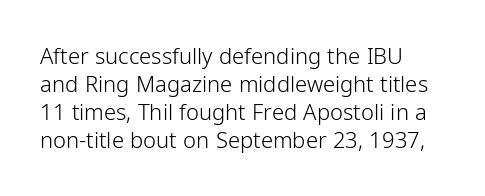
Normally led — the rows are evenly, conventionally spaced. Underlining? Definitely not there. The axis of the letterforms is exactly vertical. The passage is arranged the way most books set body copy — flush left. Default kerning and tracking; the words read as compact shapes.
